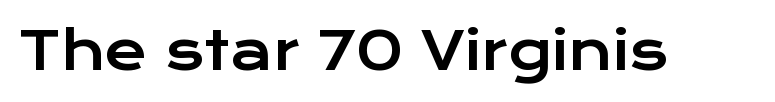
Q: Is the text italic (slanted)? A: No, it is upright.
Q: Is the typeface a serif or a sans-serif typeface? A: Sans-serif.
Q: Is the text underlined? A: No.
Q: Is the spacing between letters normal or unusually wide? A: Normal.
Q: Width (condensed, normal, or wide)? A: Wide.
Q: Stroke contrast? A: Low.
Q: x-height? A: Medium.
Q: Monospaced? A: No.
